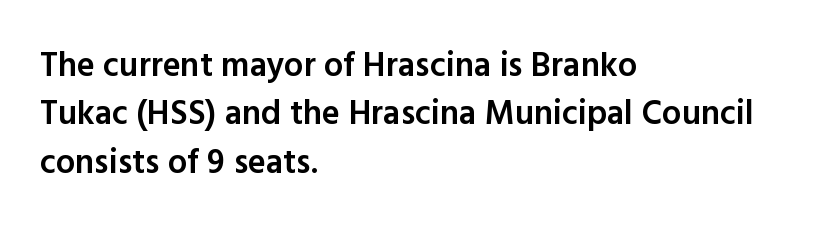
Q: Is the text bold? A: Semi-bold.
Q: Is the text italic (slanted)? A: No, it is upright.
Q: Is the typeface a serif or a sans-serif typeface? A: Sans-serif.
Q: Is the text underlined? A: No.
Q: How is the paragraph aligned? A: Left-aligned.
Q: Is the spacing between letters normal or unusually wide? A: Normal.
Q: Is the spacing between lines tight, normal or loose? A: Normal.
Q: Width (condensed, normal, or wide)? A: Normal.
Q: x-height? A: Medium.
Q: Monospaced? A: No.
